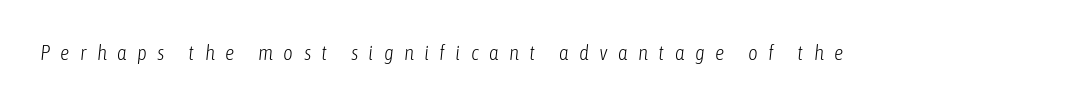
{"italic": "yes", "lean": "right", "slant_degrees": 6, "bold": "no", "underline": "no", "letter_spacing": "wide", "letter_spacing_em": 0.49, "glyph_px": 21}
